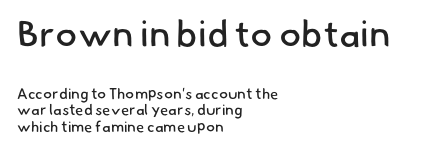
The font family rendered here belongs to the sans-serif group. Clear beneath every line of the passage. The block of text is dense from top to bottom, with scant space between rows. Here the first block reads like a headline and the second like body copy.
